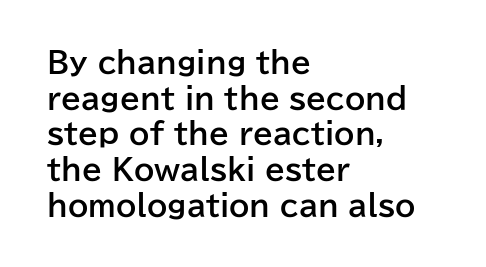
{"serif": "no", "italic": "no", "bold": "yes", "weight": "bold", "width": "normal", "stroke_contrast": "low", "x_height": "medium", "monospaced": "no", "underline": "no", "align": "left", "line_spacing_ratio": 1.23, "letter_spacing": "normal", "letter_spacing_em": 0.0, "glyph_px": 29}
